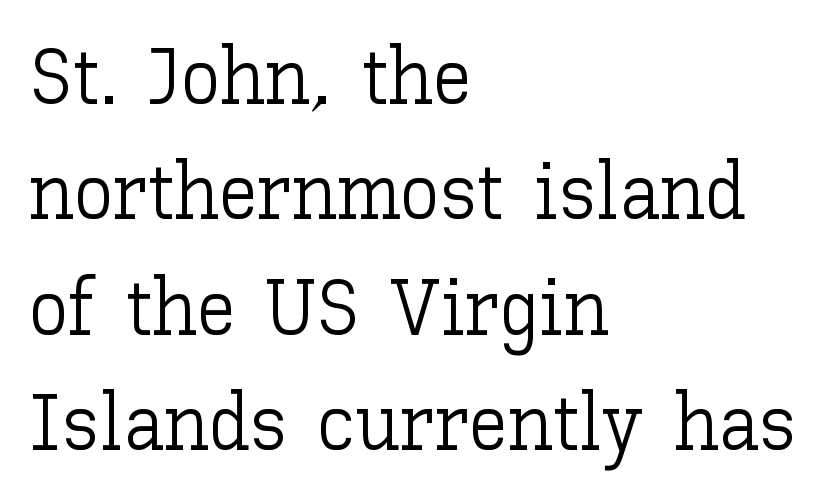
{"italic": "no", "bold": "no", "weight": "light", "width": "normal", "stroke_contrast": "low", "x_height": "medium", "monospaced": "no", "underline": "no", "align": "left", "line_spacing": "normal", "line_spacing_ratio": 1.46, "letter_spacing": "normal", "letter_spacing_em": 0.0, "glyph_px": 79}
